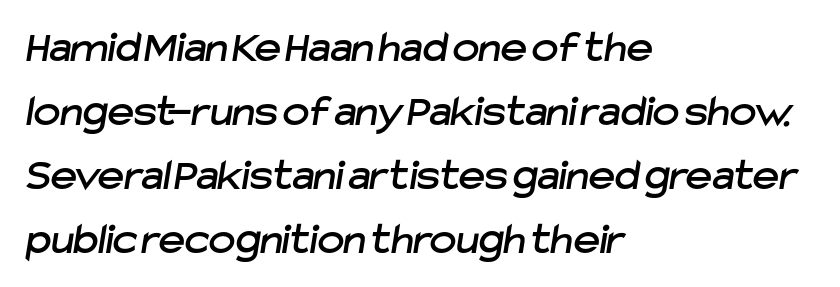
The image shows 45 px sans-serif type; set left-aligned, normal line spacing (1.42x), normal letter spacing, not underlined; low stroke contrast and a medium x-height.
